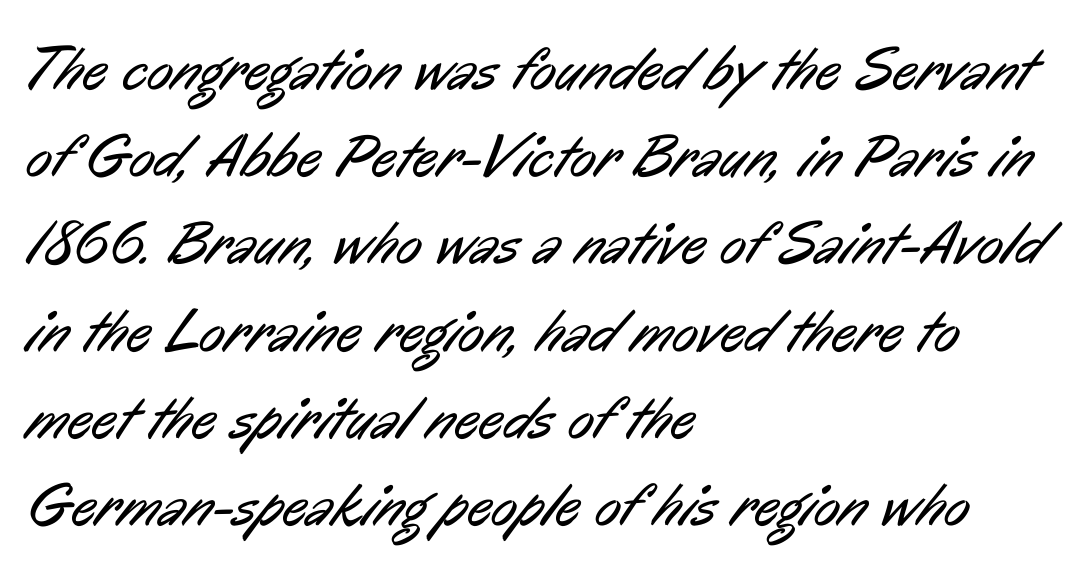
{"serif": "no", "bold": "no", "weight": "regular", "width": "condensed", "stroke_contrast": "low", "x_height": "medium", "monospaced": "no", "underline": "no", "align": "left", "line_spacing": "normal", "line_spacing_ratio": 1.43, "letter_spacing": "normal", "letter_spacing_em": 0.0, "glyph_px": 61}
